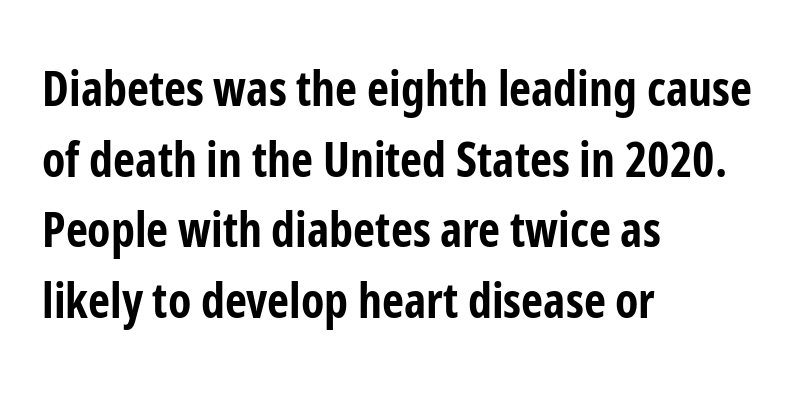
The image shows 48 px bold, condensed sans-serif type, upright; set left-aligned, normal line spacing (1.47x), normal letter spacing, not underlined; low stroke contrast and a medium x-height.
